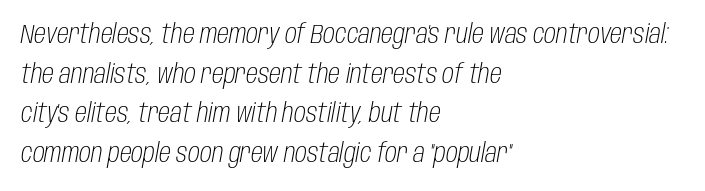
{"italic": "yes", "lean": "right", "slant_degrees": 10, "bold": "no", "underline": "no", "align": "left", "line_spacing": "normal", "line_spacing_ratio": 1.47, "letter_spacing": "normal", "letter_spacing_em": 0.0, "glyph_px": 27}
